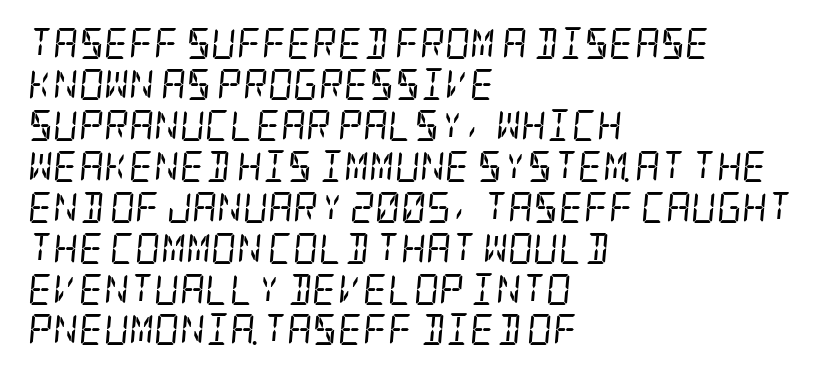
Q: Is the text bold? A: No.
Q: Is the text italic (slanted)? A: Yes, it leans right by about 5 degrees.
Q: Is the typeface a serif or a sans-serif typeface? A: Serif.
Q: Is the text underlined? A: No.
Q: How is the paragraph aligned? A: Left-aligned.
Q: Is the spacing between letters normal or unusually wide? A: Normal.
Q: Is the spacing between lines tight, normal or loose? A: Normal.
Q: Width (condensed, normal, or wide)? A: Condensed.
Q: Stroke contrast? A: Low.
Q: x-height? A: Large.
